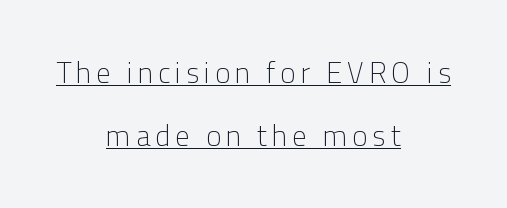
The image shows 29 px light sans-serif type, upright; set centered, loose line spacing (2.16x), underlined; low stroke contrast and a medium x-height.
